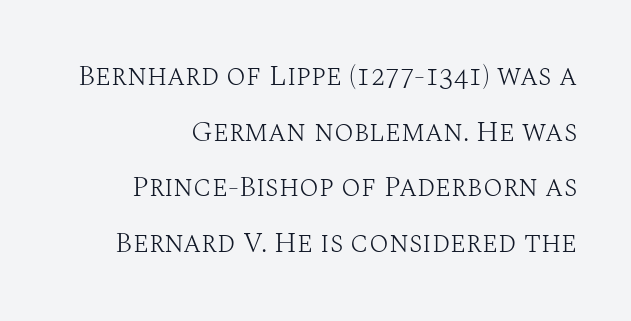
Stroke terminals: seriffed. The line-height multiplier appears high, well above default. The specimen omits any rule beneath the text block's lines. Rendered with straight, roman letterforms. Each stroke keeps to a modest, everyday thickness or less.
